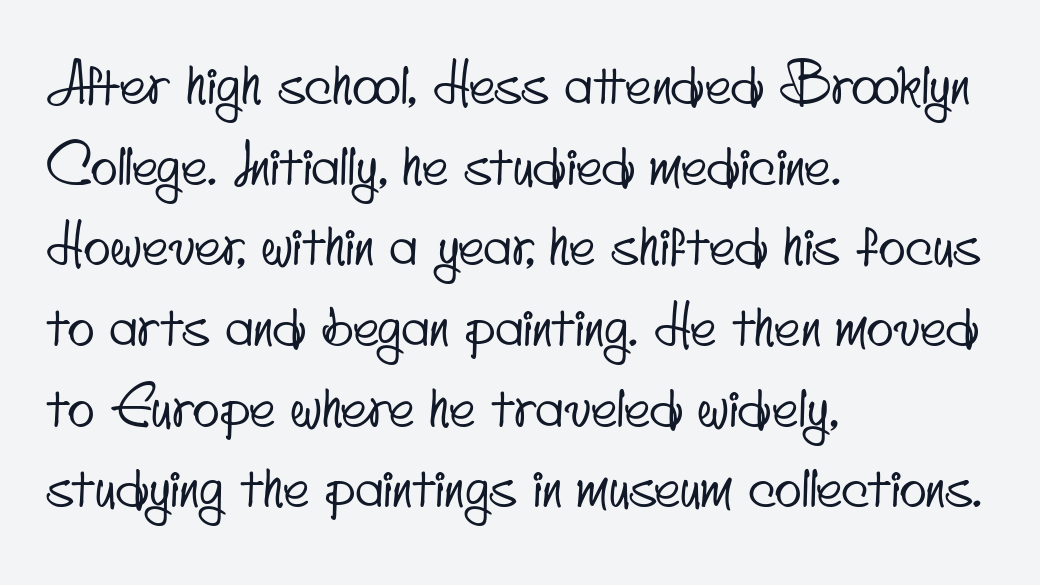
Caption: standard tracking, unaltered. Stroke terminals: plain, sans-serif. The rag falls on the right side of this text block. Rule under the text: the space is simply empty. Varying glyph widths throughout — classic text-font behaviour. The rendering uses a moderate line-height, typical for paragraphs.
